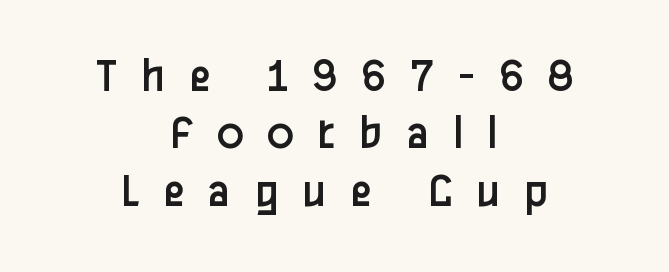
Compared with typical paragraphs, the rows here are closer together. Looks like regular typesetting: each glyph gets only the width it needs. A typesetter would label this face a sans. Centered paragraph, ragged on both sides.
